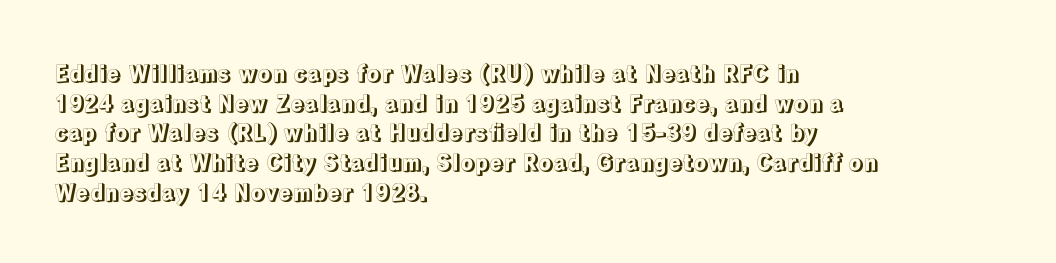
Descenders are the only things crossing below the line. A classic flush-left, rag-right setting is used for this passage. Upright lettering throughout. Quick note: interline space is typical. Letter spacing: default.
